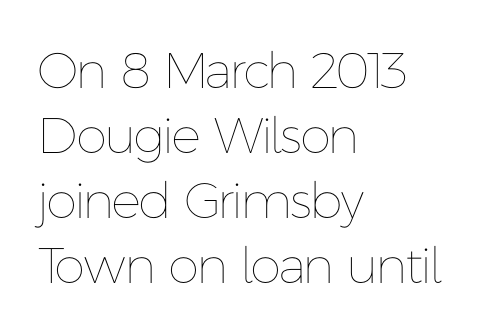
The image shows 50 px thin type, upright; set left-aligned, normal line spacing (1.3x), normal letter spacing, not underlined; low stroke contrast and a medium x-height.
